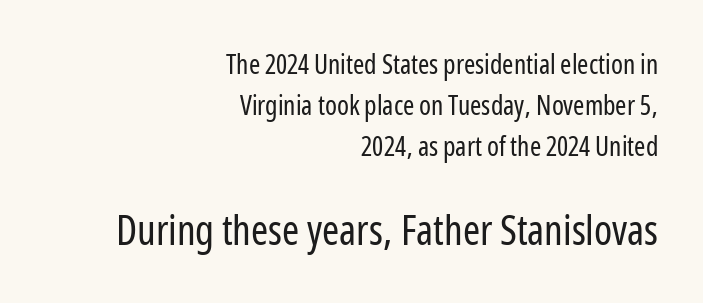
Q: Is the text bold? A: No.
Q: Is the text italic (slanted)? A: No, it is upright.
Q: Is the typeface a serif or a sans-serif typeface? A: Sans-serif.
Q: Is the text underlined? A: No.
Q: How is the paragraph aligned? A: Right-aligned.
Q: Is the spacing between letters normal or unusually wide? A: Normal.
Q: Is the spacing between lines tight, normal or loose? A: Normal.
Q: Which block of text is set in a larger size, the first (top) or the second (bottom)? A: The second (bottom) one.
Q: Width (condensed, normal, or wide)? A: Condensed.
Q: Stroke contrast? A: Low.
Q: x-height? A: Medium.
Q: Monospaced? A: No.
